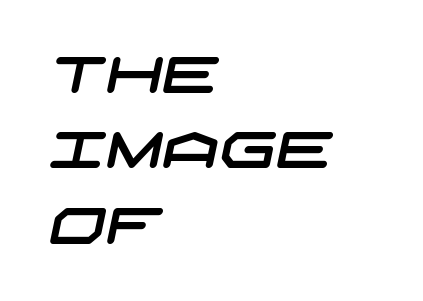
Q: Is the typeface a serif or a sans-serif typeface? A: Sans-serif.
Q: Is the text underlined? A: No.
Q: How is the paragraph aligned? A: Left-aligned.
Q: Is the spacing between letters normal or unusually wide? A: Normal.
Q: Is the spacing between lines tight, normal or loose? A: Normal.
Q: Width (condensed, normal, or wide)? A: Wide.
Q: Stroke contrast? A: Low.
Q: x-height? A: Large.
